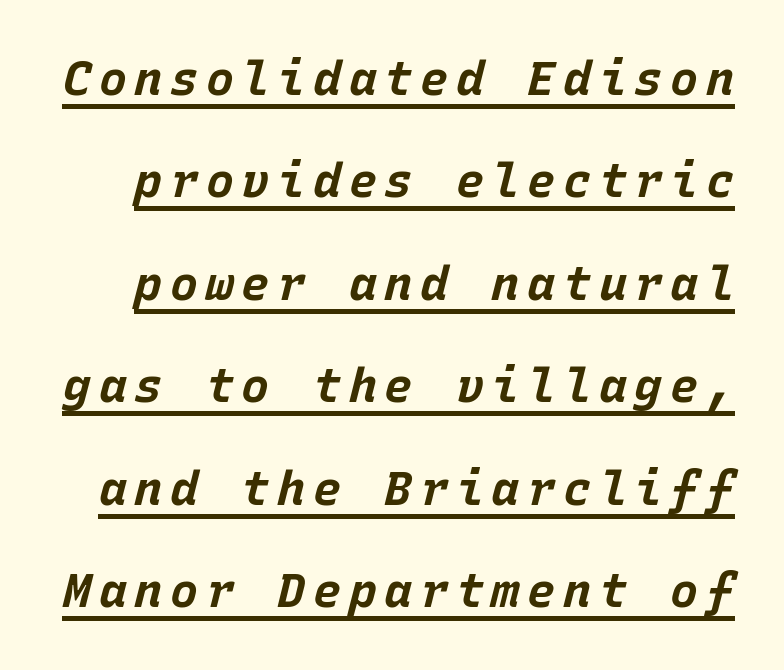
Is the type bold? Yes — the strokes are clearly thick and heavy. Whoever set this chose breathing room over compactness in the vertical rhythm. This sample carries an underscore along the baseline area. The lettering tilts uniformly, giving the passage an italic look. Each letter, wide or thin by design, is forced into the same width here.
